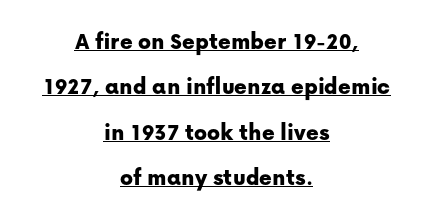
Q: Is the text italic (slanted)? A: No, it is upright.
Q: Is the text underlined? A: Yes.
Q: How is the paragraph aligned? A: Centered.
Q: Is the spacing between letters normal or unusually wide? A: Normal.
